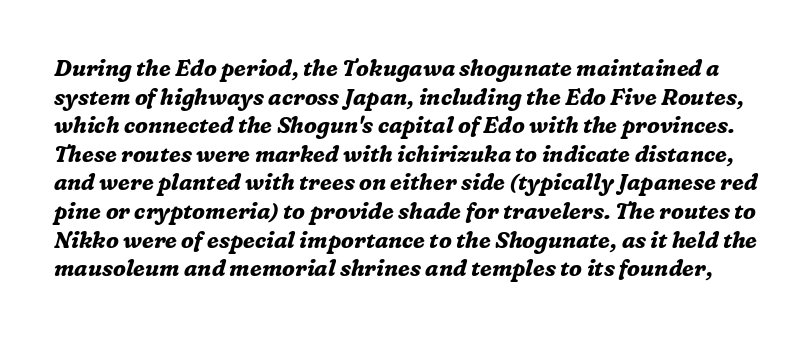
{"italic": "yes", "lean": "right", "slant_degrees": 16, "bold": "yes", "underline": "no", "line_spacing": "normal", "line_spacing_ratio": 1.3, "letter_spacing": "normal", "letter_spacing_em": 0.0, "glyph_px": 22}
